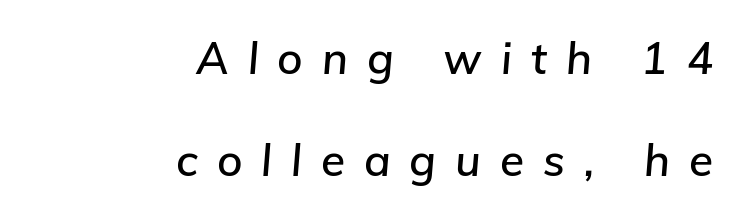
{"italic": "yes", "lean": "right", "slant_degrees": 5, "width": "normal", "stroke_contrast": "low", "x_height": "medium", "monospaced": "no", "underline": "no", "align": "right", "line_spacing": "loose", "line_spacing_ratio": 2.32, "letter_spacing": "wide", "letter_spacing_em": 0.43, "glyph_px": 44}
